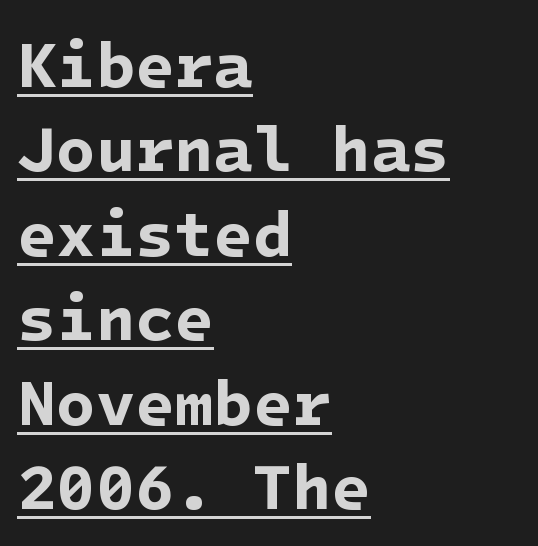
The image shows 64 px bold sans-serif type; set left-aligned, normal line spacing (1.32x), normal letter spacing, underlined; low stroke contrast and a medium x-height.
